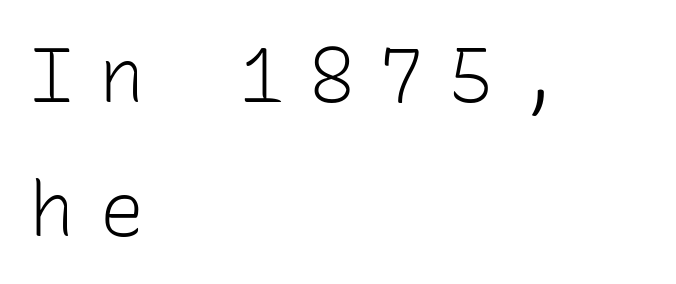
{"serif": "no", "italic": "no", "bold": "no", "weight": "light", "width": "normal", "stroke_contrast": "low", "x_height": "medium", "monospaced": "yes", "underline": "no", "align": "left", "line_spacing_ratio": 1.76, "letter_spacing": "wide", "letter_spacing_em": 0.32, "glyph_px": 76}
